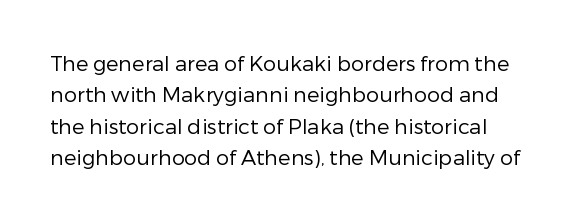
Q: Is the text bold? A: No.
Q: Is the text italic (slanted)? A: No, it is upright.
Q: Is the text underlined? A: No.
Q: Is the spacing between letters normal or unusually wide? A: Normal.
Q: Is the spacing between lines tight, normal or loose? A: Normal.
